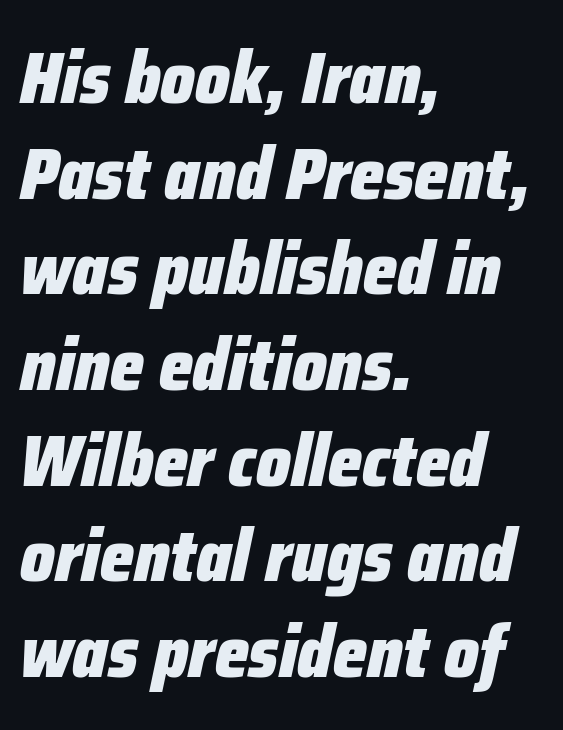
Q: Is the text bold? A: Yes.
Q: Is the text italic (slanted)? A: Yes, it leans right by about 12 degrees.
Q: Is the text underlined? A: No.
Q: How is the paragraph aligned? A: Left-aligned.
Q: Is the spacing between letters normal or unusually wide? A: Normal.
Q: Is the spacing between lines tight, normal or loose? A: Normal.
Q: Width (condensed, normal, or wide)? A: Condensed.
Q: Stroke contrast? A: Low.
Q: x-height? A: Medium.
Q: Monospaced? A: No.
